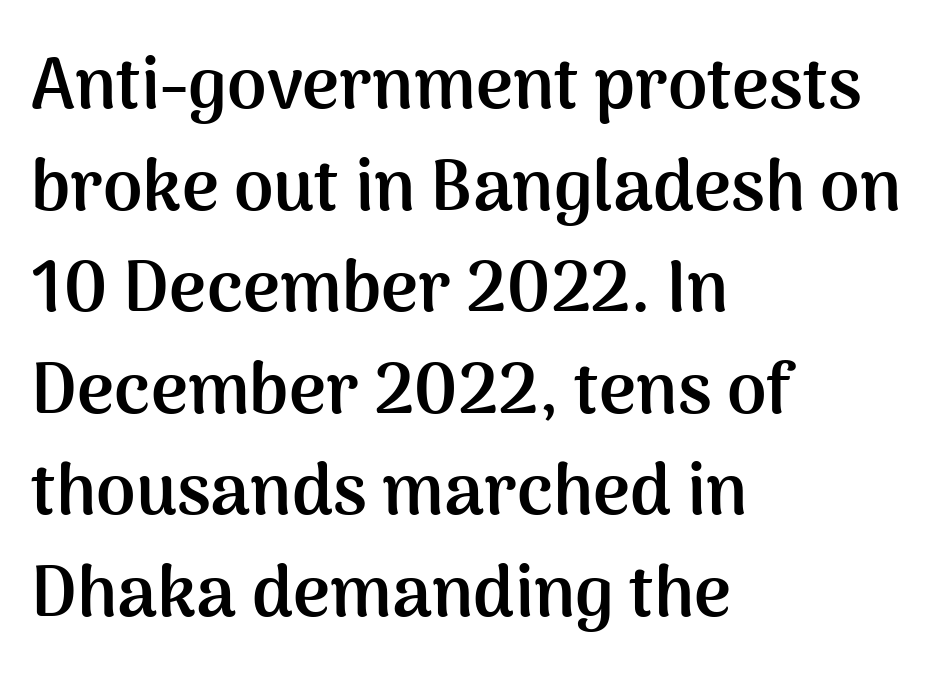
Q: Is the text bold? A: Yes.
Q: Is the text italic (slanted)? A: No, it is upright.
Q: Is the typeface a serif or a sans-serif typeface? A: Sans-serif.
Q: Is the text underlined? A: No.
Q: How is the paragraph aligned? A: Left-aligned.
Q: Is the spacing between letters normal or unusually wide? A: Normal.
Q: Is the spacing between lines tight, normal or loose? A: Normal.
Q: Width (condensed, normal, or wide)? A: Normal.
Q: Stroke contrast? A: Medium.
Q: x-height? A: Medium.
Q: Monospaced? A: No.
